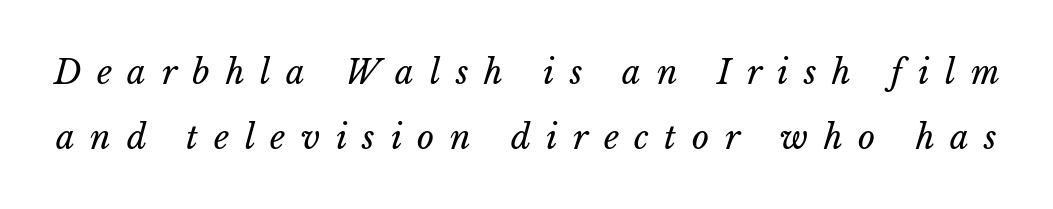
Horizontal bands of white between lines are thick stripes. Yep, that's italic — everything's leaning. Looks like regular typesetting: each glyph gets only the width it needs. A typesetter would call this heavily tracked-out type.
